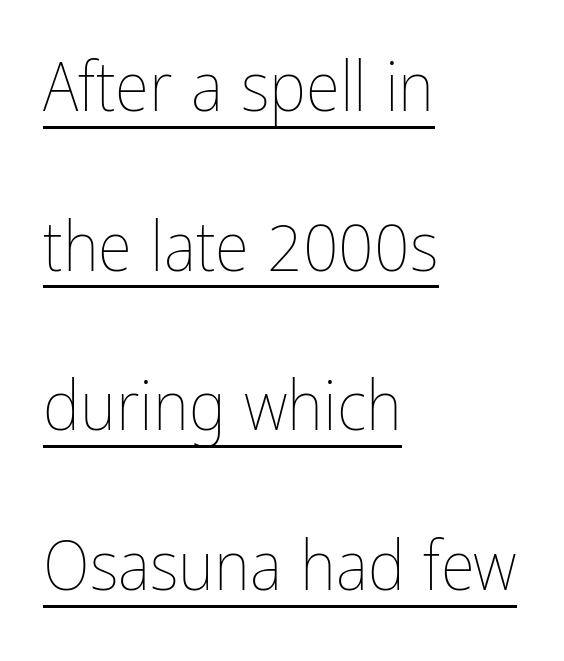
Q: Is the text bold? A: No.
Q: Is the text italic (slanted)? A: No, it is upright.
Q: Is the text underlined? A: Yes.
Q: How is the paragraph aligned? A: Left-aligned.
Q: Is the spacing between letters normal or unusually wide? A: Normal.
Q: Is the spacing between lines tight, normal or loose? A: Loose.
Q: Width (condensed, normal, or wide)? A: Condensed.
Q: Stroke contrast? A: Low.
Q: x-height? A: Medium.
Q: Monospaced? A: No.
